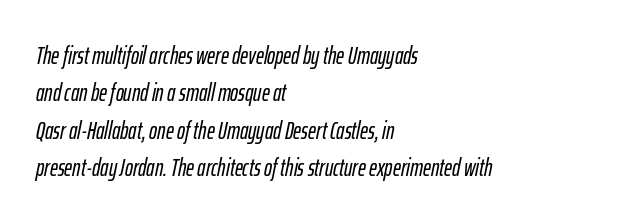
{"italic": "yes", "lean": "right", "slant_degrees": 12, "underline": "no", "align": "left", "line_spacing": "normal", "line_spacing_ratio": 1.56, "letter_spacing": "normal", "letter_spacing_em": 0.0, "glyph_px": 24}
